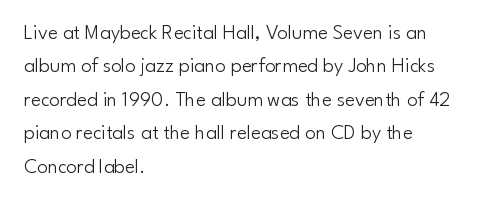
The image shows 21 px text type, upright; set left-aligned, normal line spacing (1.59x), normal letter spacing, not underlined.
